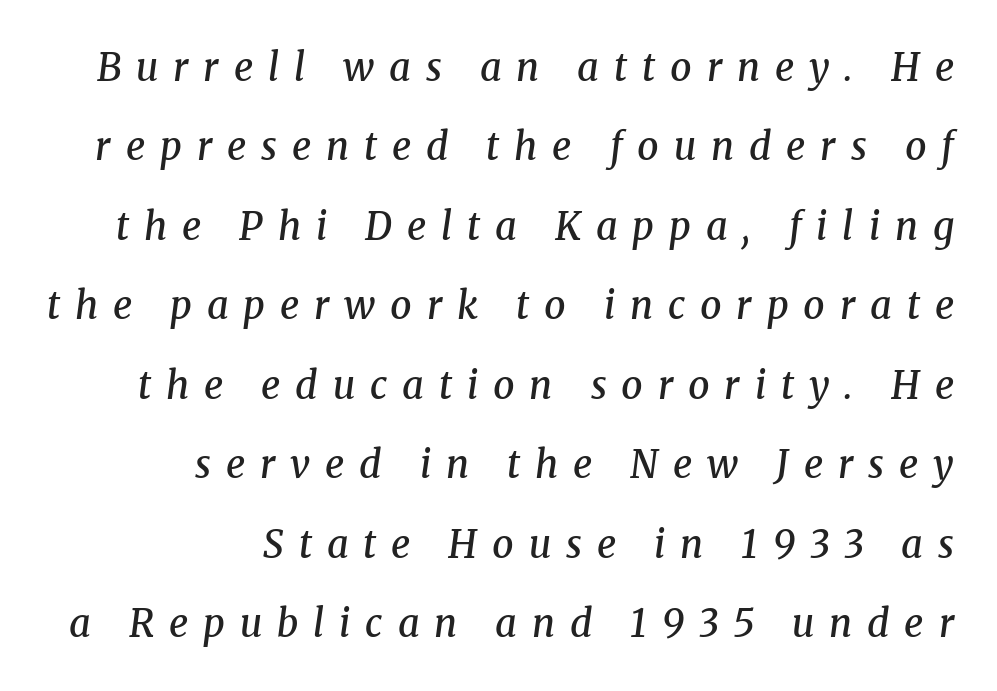
The image shows 38 px semibold serif type, italic (leaning right); set right-aligned, loose line spacing (2.09x), unusually wide letter spacing (+0.39 em), not underlined; medium stroke contrast and a medium x-height.
